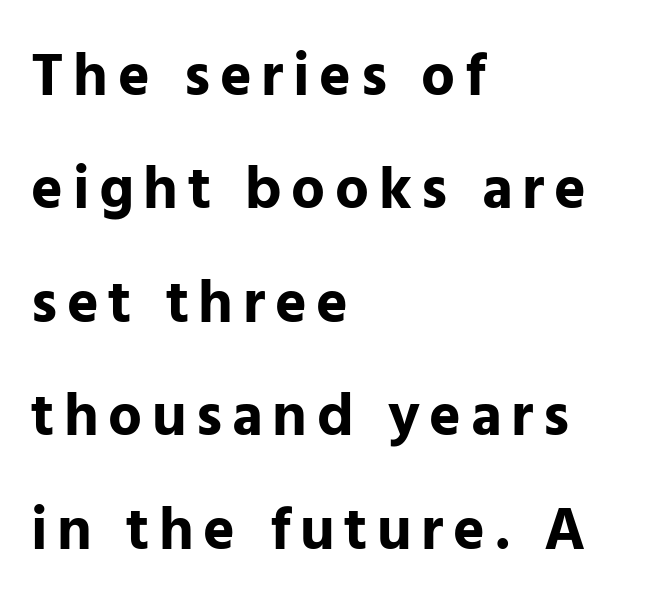
The image shows 60 px bold sans-serif type, upright; set left-aligned, line spacing 1.89x, not underlined; low stroke contrast and a medium x-height.
